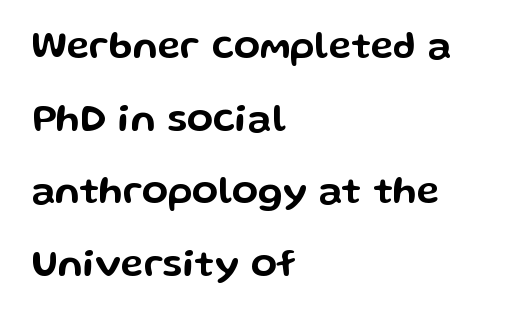
Q: Is the text italic (slanted)? A: No, it is upright.
Q: Is the typeface a serif or a sans-serif typeface? A: Sans-serif.
Q: Is the text underlined? A: No.
Q: How is the paragraph aligned? A: Left-aligned.
Q: Is the spacing between letters normal or unusually wide? A: Normal.
Q: Is the spacing between lines tight, normal or loose? A: Loose.
Q: Width (condensed, normal, or wide)? A: Wide.
Q: Stroke contrast? A: Low.
Q: x-height? A: Medium.
Q: Monospaced? A: No.
